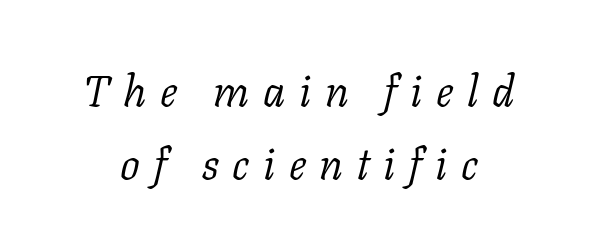
{"serif": "yes", "italic": "yes", "lean": "right", "slant_degrees": 11, "bold": "no", "weight": "light", "width": "normal", "stroke_contrast": "low", "x_height": "medium", "monospaced": "no", "underline": "no", "line_spacing": "normal", "line_spacing_ratio": 1.67, "letter_spacing": "wide", "letter_spacing_em": 0.31, "glyph_px": 44}
